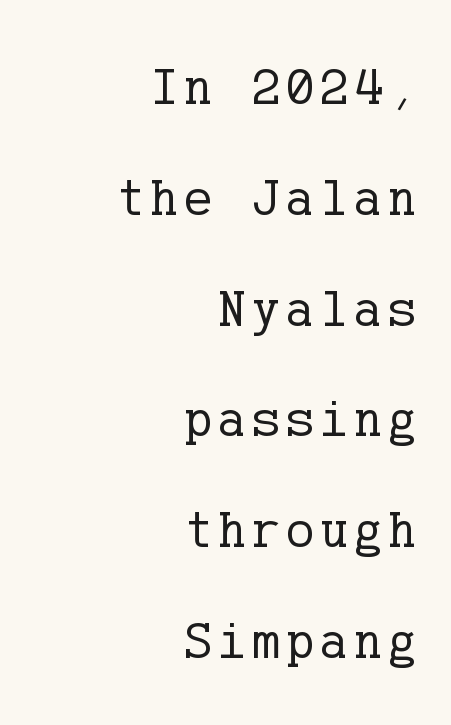
The image shows 53 px regular-weight serif type, upright; set right-aligned, loose line spacing (2.09x), not underlined; low stroke contrast and a medium x-height.
